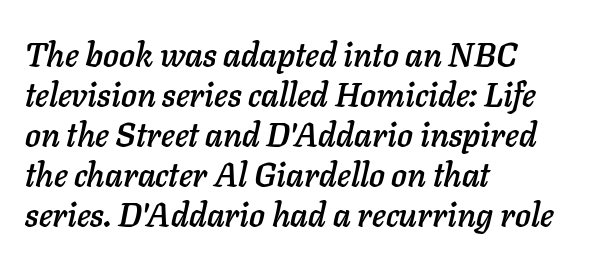
Q: Is the text italic (slanted)? A: Yes, it leans right by about 11 degrees.
Q: Is the text underlined? A: No.
Q: How is the paragraph aligned? A: Left-aligned.
Q: Is the spacing between letters normal or unusually wide? A: Normal.
Q: Width (condensed, normal, or wide)? A: Normal.
Q: Stroke contrast? A: Low.
Q: x-height? A: Medium.
Q: Monospaced? A: No.
